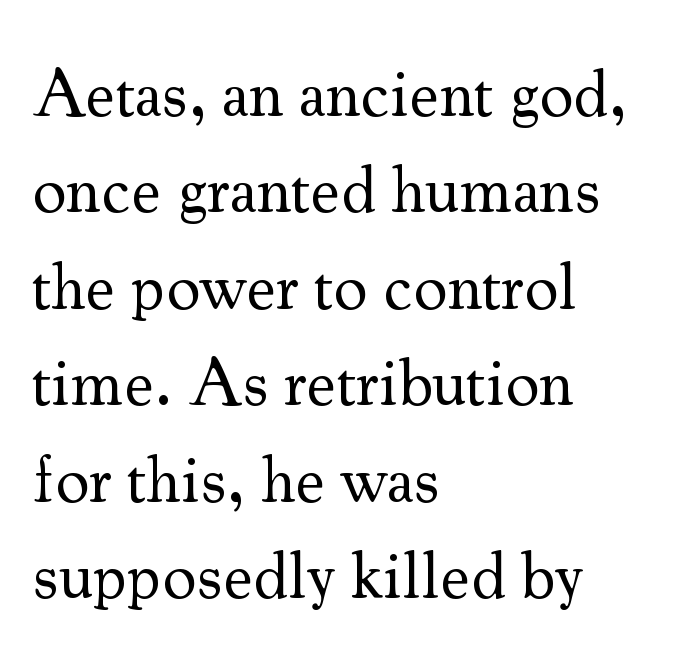
{"serif": "yes", "italic": "no", "bold": "no", "weight": "regular", "width": "normal", "stroke_contrast": "medium", "x_height": "small", "monospaced": "no", "underline": "no", "align": "left", "line_spacing": "normal", "line_spacing_ratio": 1.44, "letter_spacing": "normal", "letter_spacing_em": 0.0, "glyph_px": 67}
